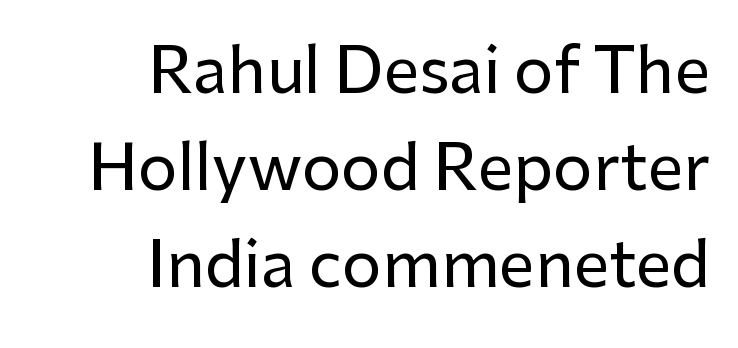
The image shows 63 px sans-serif type, upright; set right-aligned, normal line spacing (1.54x), normal letter spacing, not underlined; low stroke contrast and a medium x-height.
